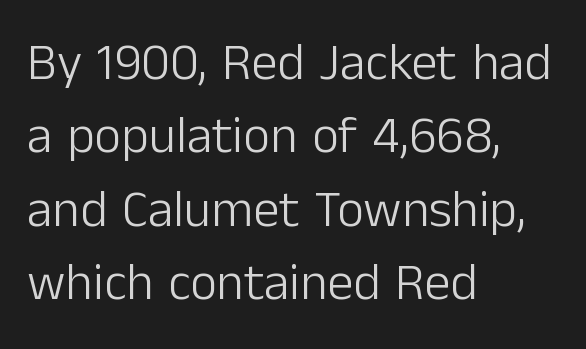
Q: Is the text bold? A: No.
Q: Is the text italic (slanted)? A: No, it is upright.
Q: Is the typeface a serif or a sans-serif typeface? A: Sans-serif.
Q: Is the text underlined? A: No.
Q: How is the paragraph aligned? A: Left-aligned.
Q: Is the spacing between letters normal or unusually wide? A: Normal.
Q: Is the spacing between lines tight, normal or loose? A: Normal.
Q: Width (condensed, normal, or wide)? A: Normal.
Q: Stroke contrast? A: Low.
Q: x-height? A: Medium.
Q: Monospaced? A: No.
